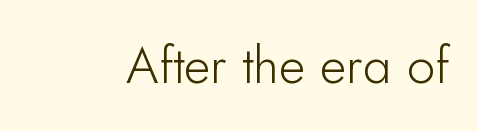
{"serif": "no", "italic": "no", "bold": "no", "weight": "light", "width": "normal", "stroke_contrast": "low", "x_height": "small", "monospaced": "no", "underline": "no", "letter_spacing": "normal", "letter_spacing_em": 0.0, "glyph_px": 51}
